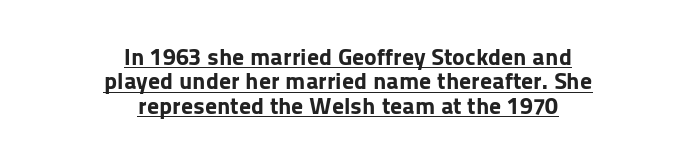
Q: Is the text bold? A: Yes.
Q: Is the text italic (slanted)? A: No, it is upright.
Q: Is the text underlined? A: Yes.
Q: How is the paragraph aligned? A: Centered.
Q: Is the spacing between letters normal or unusually wide? A: Normal.
Q: Is the spacing between lines tight, normal or loose? A: Tight.
